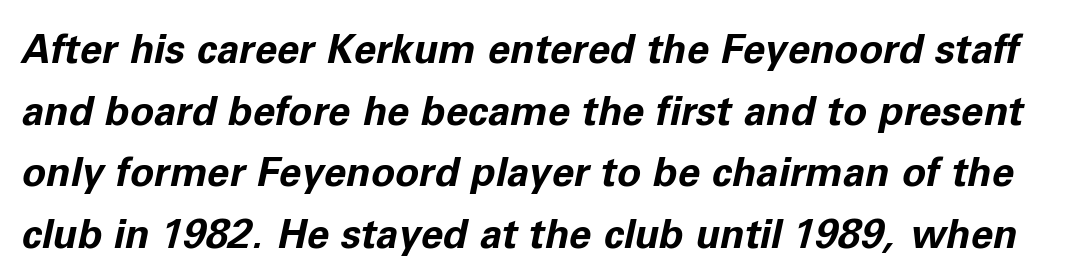
Q: Is the text bold? A: Yes.
Q: Is the text italic (slanted)? A: Yes, it leans right by about 11 degrees.
Q: Is the text underlined? A: No.
Q: Is the spacing between letters normal or unusually wide? A: Normal.
Q: Is the spacing between lines tight, normal or loose? A: Normal.
Q: Width (condensed, normal, or wide)? A: Normal.
Q: Stroke contrast? A: Low.
Q: x-height? A: Medium.
Q: Monospaced? A: No.
